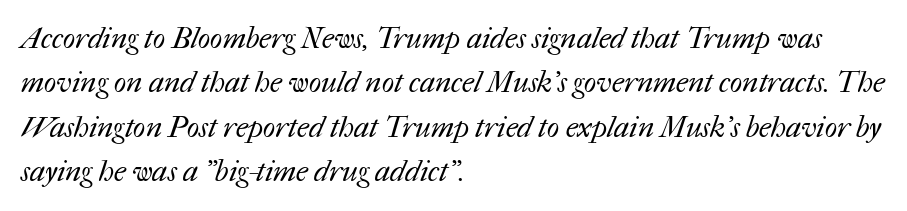
The image shows 29 px regular-weight type; set left-aligned, normal line spacing (1.53x), normal letter spacing, not underlined; medium stroke contrast and a medium x-height.
